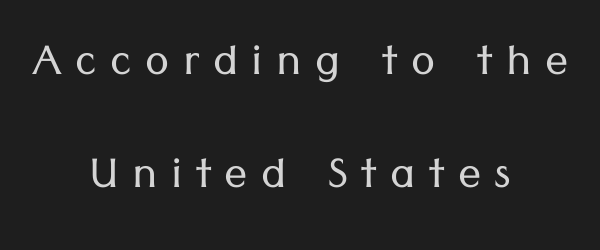
Characters remain perfectly vertical along every line. Type without underlining. One-word summary of the alignment: center. The rendering shows plain stroke endings on the letterforms — a sans-serif design.
